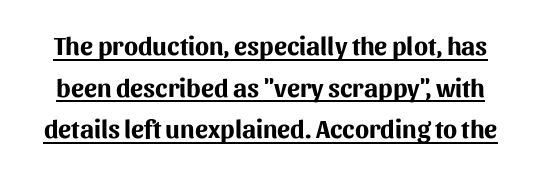
{"italic": "no", "bold": "yes", "underline": "yes", "line_spacing": "normal", "line_spacing_ratio": 1.6, "letter_spacing": "normal", "letter_spacing_em": 0.0, "glyph_px": 26}
